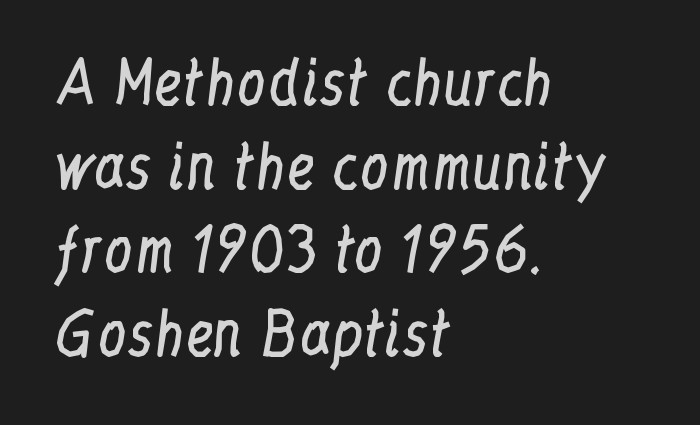
The image shows 58 px regular-weight, condensed serif type; set left-aligned, normal line spacing (1.44x), normal letter spacing, not underlined; low stroke contrast and a medium x-height.
